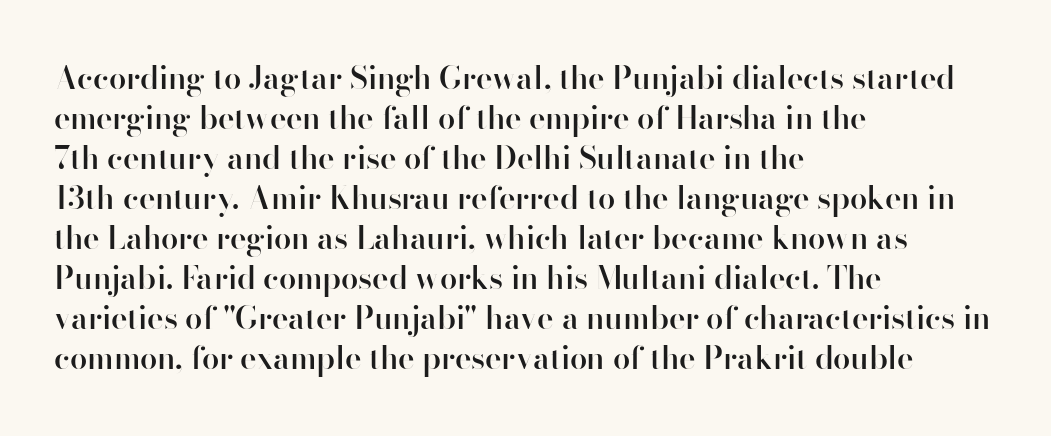
{"serif": "no", "italic": "no", "bold": "semi", "weight": "semibold", "width": "normal", "stroke_contrast": "high", "x_height": "small", "monospaced": "no", "underline": "no", "align": "left", "line_spacing": "normal", "line_spacing_ratio": 1.29, "letter_spacing": "normal", "letter_spacing_em": 0.0, "glyph_px": 31}
